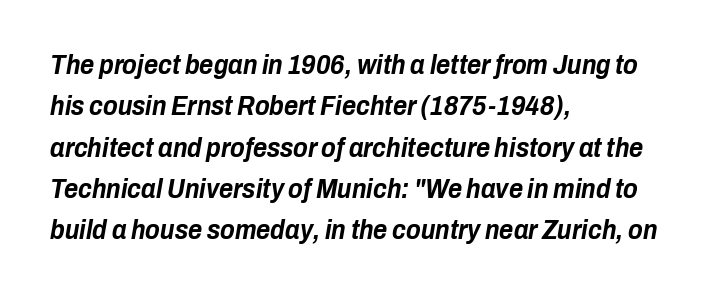
The image shows 27 px bold type, italic (leaning right); set left-aligned, normal line spacing (1.53x), normal letter spacing, not underlined.
